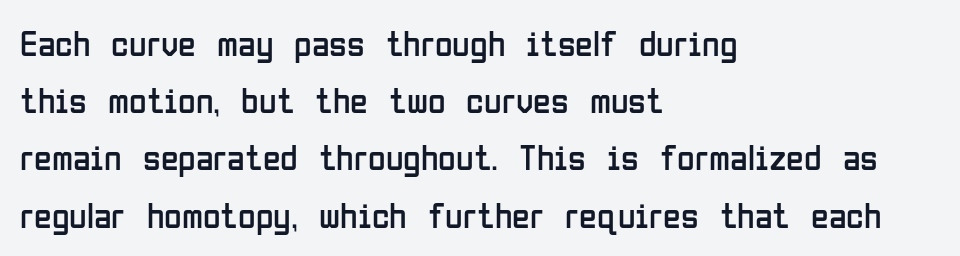
The image shows 36 px regular-weight, condensed sans-serif type, upright; set left-aligned, normal line spacing (1.59x), normal letter spacing, not underlined; low stroke contrast and a medium x-height.
